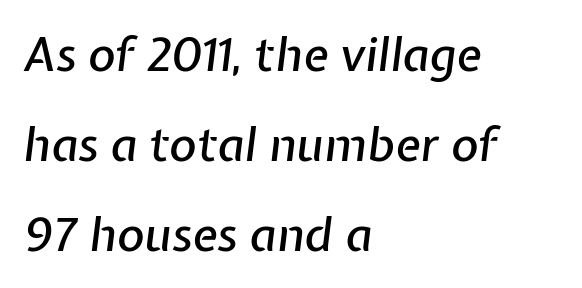
The image shows 47 px text type, italic (leaning right); set left-aligned, loose line spacing (1.91x), normal letter spacing, not underlined; low stroke contrast and a medium x-height.
